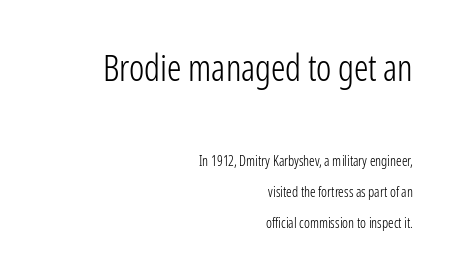
{"serif": "no", "italic": "no", "bold": "no", "weight": "light", "width": "condensed", "stroke_contrast": "low", "x_height": "medium", "monospaced": "no", "underline": "no", "align": "right", "line_spacing": "loose", "line_spacing_ratio": 2.22, "letter_spacing": "normal", "letter_spacing_em": 0.0, "larger_block": "first", "size_ratio": 2.57, "glyph_px": 36}
